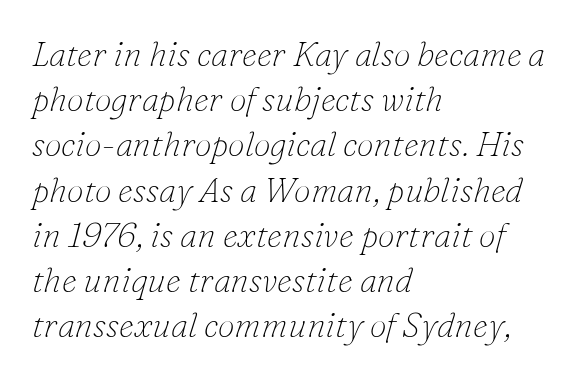
What stands out about the letter spacing? Nothing — it is the standard amount. The passage shown is typeset with a serif family. Quick note: italic. These lines sit exactly where default settings would place them. One-word summary of the alignment: left. No letter is thick-stroked: the sample isn't bold.
